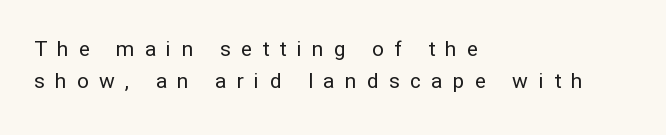
Q: Is the text bold? A: No.
Q: Is the text italic (slanted)? A: No, it is upright.
Q: Is the text underlined? A: No.
Q: How is the paragraph aligned? A: Left-aligned.
Q: Is the spacing between letters normal or unusually wide? A: Unusually wide.
Q: Is the spacing between lines tight, normal or loose? A: Normal.
